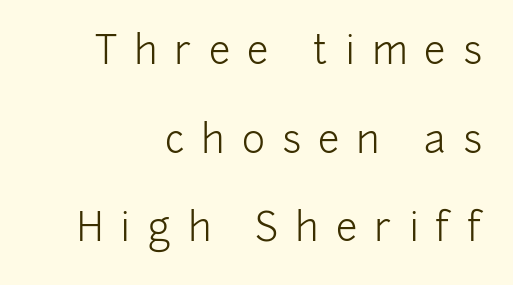
The image shows 39 px light sans-serif type, upright; set right-aligned, loose line spacing (2.27x), unusually wide letter spacing (+0.44 em), not underlined; low stroke contrast and a medium x-height.
